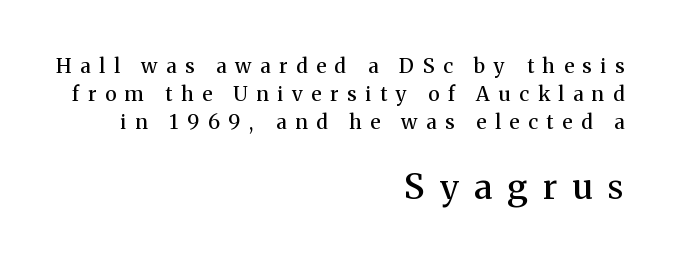
{"serif": "yes", "italic": "no", "bold": "semi", "weight": "semibold", "width": "normal", "stroke_contrast": "medium", "x_height": "medium", "monospaced": "no", "underline": "no", "align": "right", "line_spacing": "normal", "line_spacing_ratio": 1.39, "letter_spacing": "wide", "letter_spacing_em": 0.44, "larger_block": "second", "size_ratio": 1.75, "glyph_px": 35}
